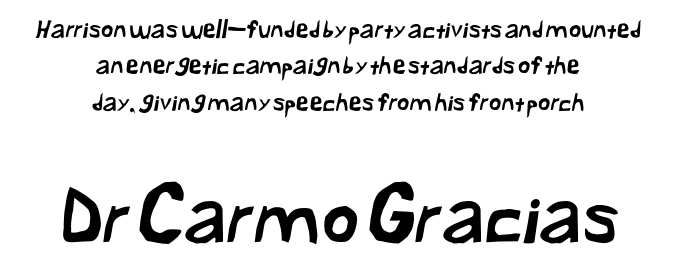
{"serif": "no", "width": "normal", "stroke_contrast": "low", "x_height": "medium", "monospaced": "no", "underline": "no", "align": "center", "line_spacing": "normal", "line_spacing_ratio": 1.52, "letter_spacing": "normal", "letter_spacing_em": 0.0, "larger_block": "second", "size_ratio": 3.0, "glyph_px": 72}
